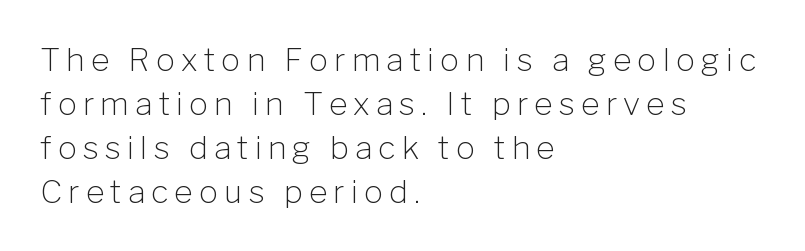
Q: Is the text bold? A: No.
Q: Is the text italic (slanted)? A: No, it is upright.
Q: Is the typeface a serif or a sans-serif typeface? A: Sans-serif.
Q: Is the text underlined? A: No.
Q: How is the paragraph aligned? A: Left-aligned.
Q: Is the spacing between lines tight, normal or loose? A: Normal.
Q: Width (condensed, normal, or wide)? A: Normal.
Q: Stroke contrast? A: Low.
Q: x-height? A: Medium.
Q: Monospaced? A: No.
